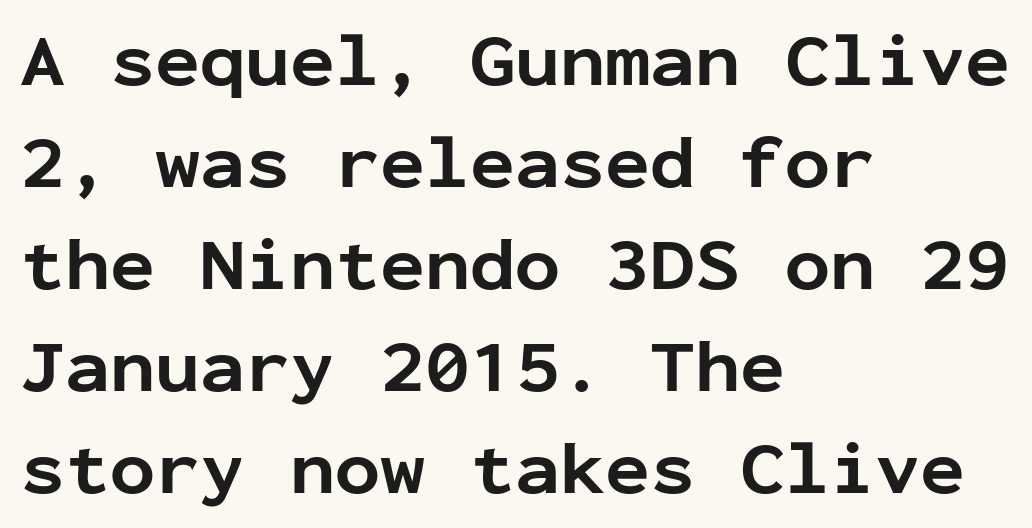
{"serif": "no", "italic": "no", "bold": "yes", "weight": "bold", "width": "normal", "stroke_contrast": "low", "x_height": "medium", "monospaced": "yes", "underline": "no", "align": "left", "line_spacing": "normal", "line_spacing_ratio": 1.36, "letter_spacing": "normal", "letter_spacing_em": 0.0, "glyph_px": 75}
